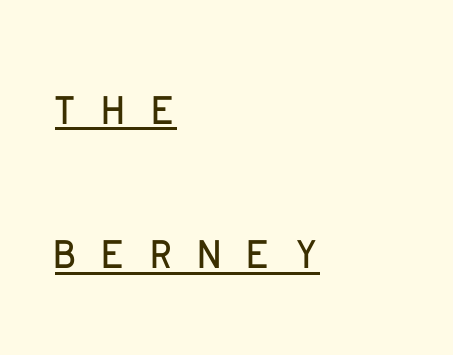
The image shows 62 px condensed sans-serif type, upright; set left-aligned, loose line spacing (2.33x), unusually wide letter spacing (+0.4 em), underlined; low stroke contrast and a large x-height.
